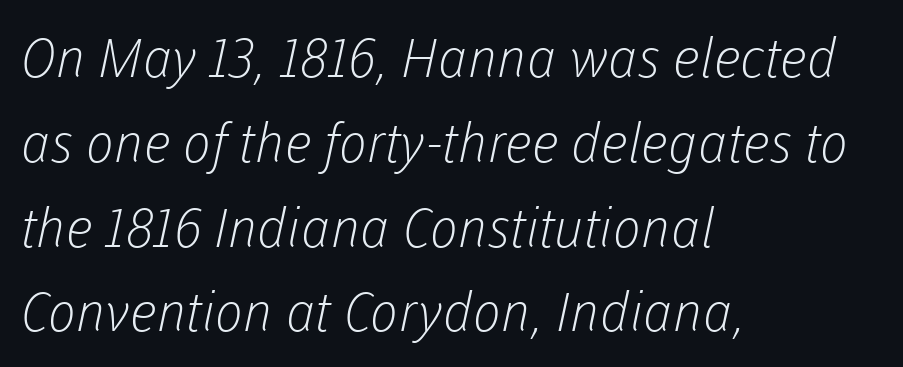
The image shows 54 px light sans-serif type; set left-aligned, normal line spacing (1.57x), normal letter spacing, not underlined; low stroke contrast and a medium x-height.
